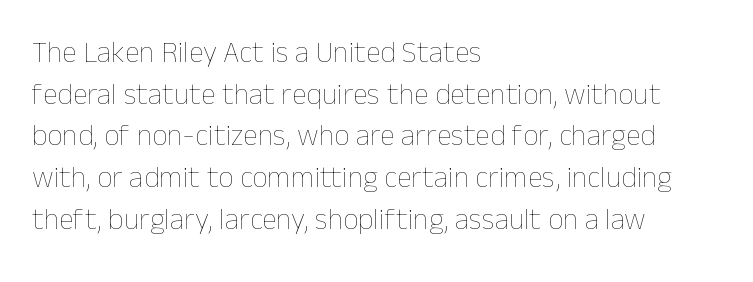
The image shows 30 px thin type, upright; set left-aligned, normal line spacing (1.39x), normal letter spacing, not underlined; low stroke contrast and a medium x-height.
